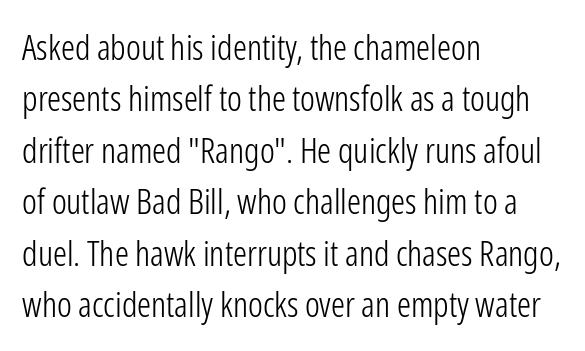
Q: Is the text bold? A: No.
Q: Is the text italic (slanted)? A: No, it is upright.
Q: Is the typeface a serif or a sans-serif typeface? A: Sans-serif.
Q: Is the text underlined? A: No.
Q: How is the paragraph aligned? A: Left-aligned.
Q: Is the spacing between letters normal or unusually wide? A: Normal.
Q: Is the spacing between lines tight, normal or loose? A: Normal.
Q: Width (condensed, normal, or wide)? A: Condensed.
Q: Stroke contrast? A: Low.
Q: x-height? A: Medium.
Q: Monospaced? A: No.
